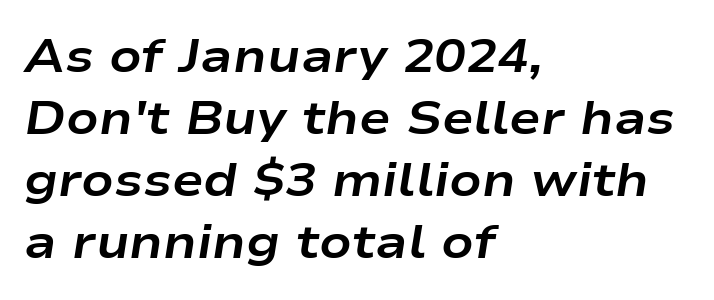
The image shows 47 px bold, wide type, italic (leaning right); set left-aligned, normal line spacing (1.32x), normal letter spacing, not underlined; low stroke contrast and a medium x-height.
